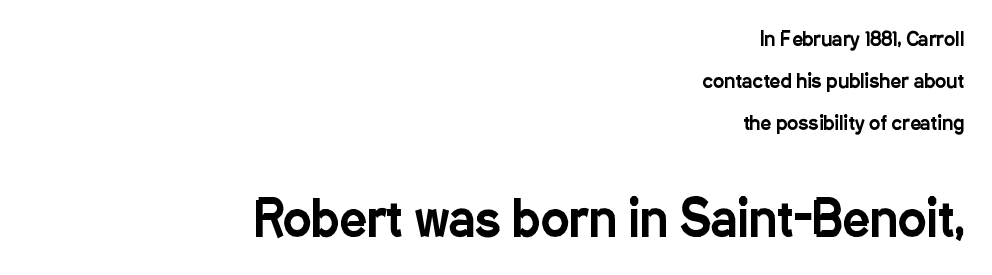
The tracking reads as untouched default to a designer's eye. The passage shown is not underscored anywhere. The text was rendered using a sans face with plain stroke endings. The designer dialed line spacing up above the default.
